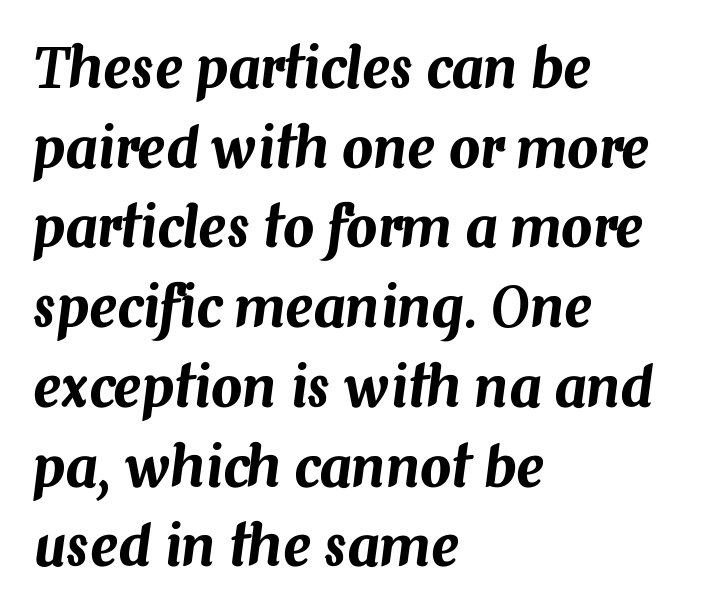
Q: Is the text italic (slanted)? A: Yes, it leans right by about 7 degrees.
Q: Is the text underlined? A: No.
Q: How is the paragraph aligned? A: Left-aligned.
Q: Is the spacing between letters normal or unusually wide? A: Normal.
Q: Is the spacing between lines tight, normal or loose? A: Normal.
Q: Width (condensed, normal, or wide)? A: Normal.
Q: Stroke contrast? A: Medium.
Q: x-height? A: Medium.
Q: Monospaced? A: No.
